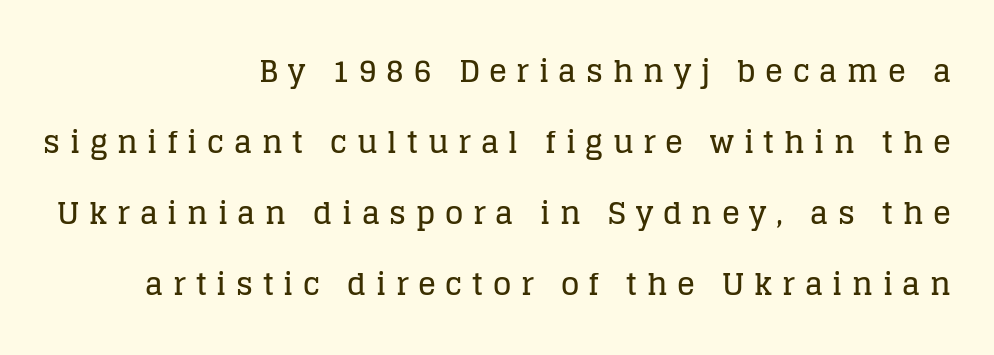
{"serif": "yes", "italic": "no", "width": "normal", "stroke_contrast": "low", "x_height": "large", "monospaced": "no", "underline": "no", "align": "right", "line_spacing": "loose", "line_spacing_ratio": 2.37, "letter_spacing": "wide", "letter_spacing_em": 0.32, "glyph_px": 30}
